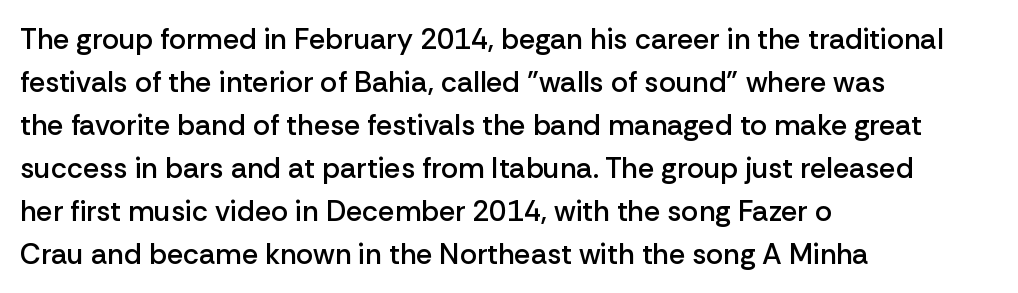
{"serif": "no", "italic": "no", "bold": "semi", "weight": "semibold", "width": "normal", "stroke_contrast": "low", "x_height": "medium", "monospaced": "no", "underline": "no", "align": "left", "line_spacing": "normal", "line_spacing_ratio": 1.48, "letter_spacing": "normal", "letter_spacing_em": 0.0, "glyph_px": 29}
